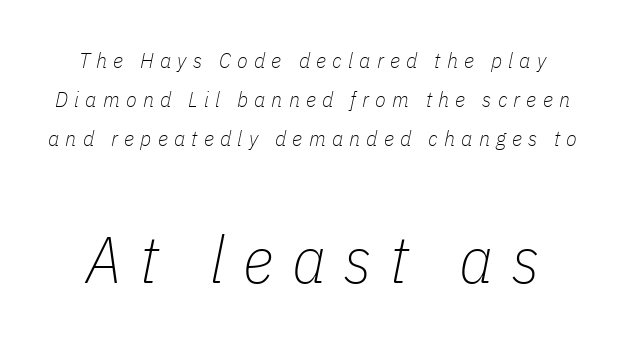
Block two is the big one; block one sits smaller above it. The rendering uses natural spacing where letterforms have individual widths. The passage shown is not underscored anywhere. Display-style spreading of the glyphs; the letterfit is very open.
